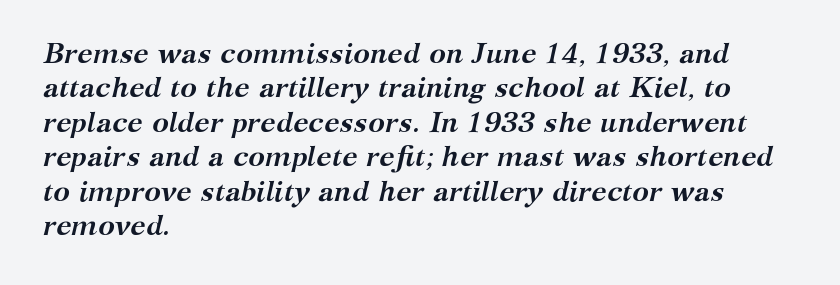
Emphasis-style slanted type is in use. Does extra space separate the letters? No, they use regular spacing. The area under the type is left untouched. Think of a printed novel: that variable character pitch is what you see here. All the whitespace from short lines collects on the right. The font is running at its bold setting.
